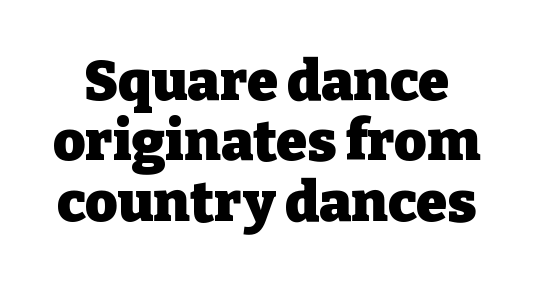
Q: Is the text bold? A: Yes.
Q: Is the text italic (slanted)? A: No, it is upright.
Q: Is the typeface a serif or a sans-serif typeface? A: Serif.
Q: Is the text underlined? A: No.
Q: Is the spacing between letters normal or unusually wide? A: Normal.
Q: Is the spacing between lines tight, normal or loose? A: Tight.
Q: Width (condensed, normal, or wide)? A: Normal.
Q: Stroke contrast? A: Low.
Q: x-height? A: Medium.
Q: Monospaced? A: No.
